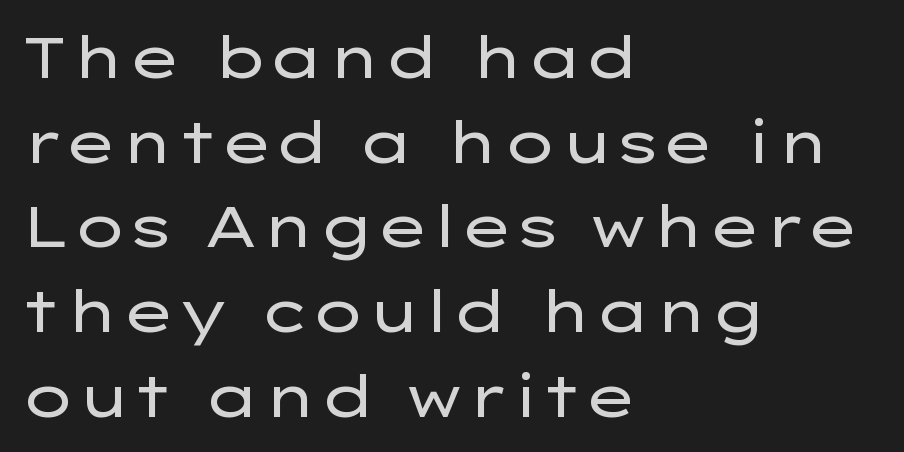
{"serif": "no", "italic": "no", "bold": "no", "weight": "regular", "width": "wide", "stroke_contrast": "low", "x_height": "medium", "monospaced": "no", "underline": "no", "align": "left", "line_spacing": "normal", "line_spacing_ratio": 1.46, "letter_spacing": "normal", "letter_spacing_em": 0.0, "glyph_px": 58}
